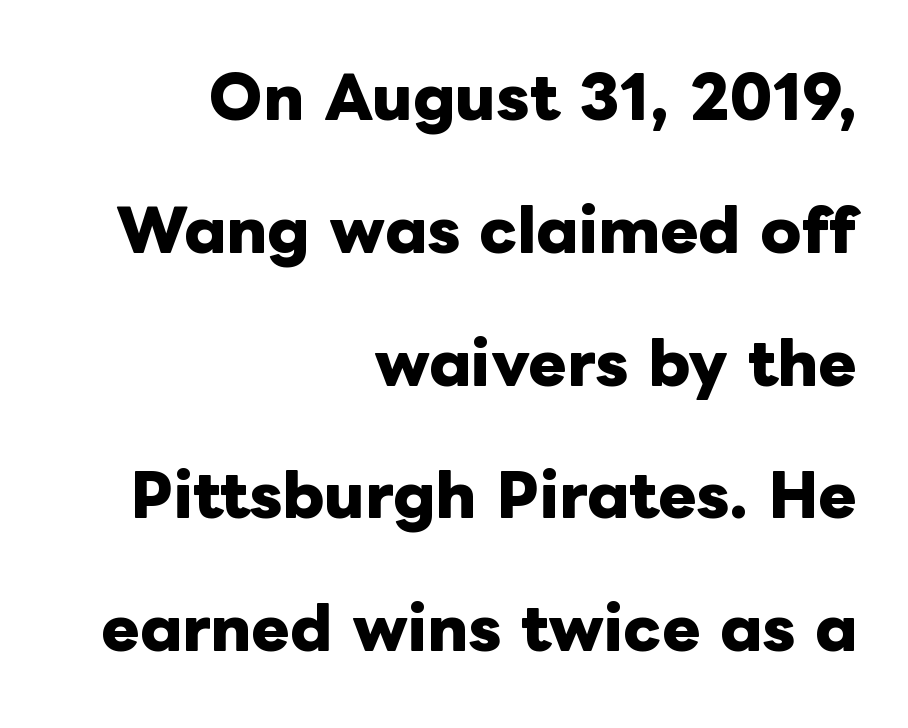
The image shows 58 px heavy type, upright; set right-aligned, loose line spacing (2.29x), normal letter spacing, not underlined; low stroke contrast and a medium x-height.
